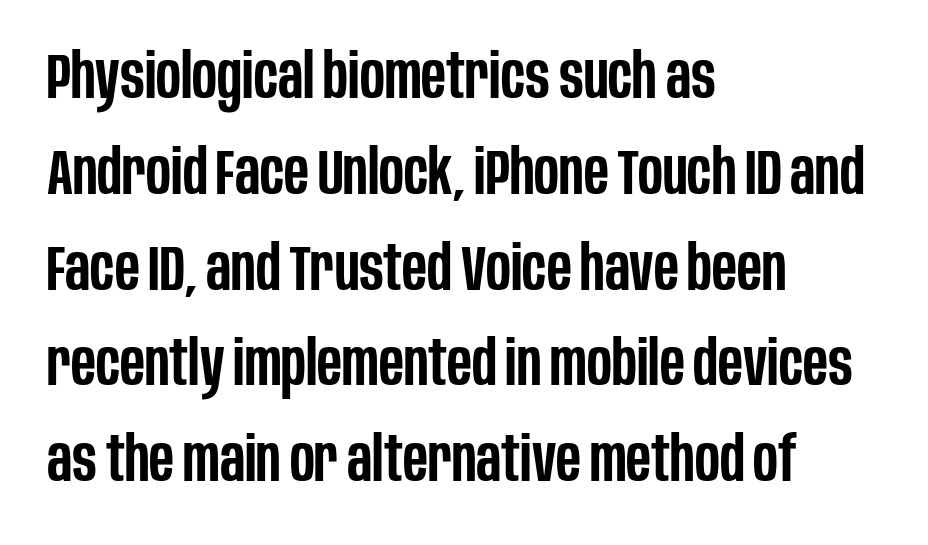
Glyph-to-glyph distance matches everyday printed text. Every row of glyphs begins at an identical x-position on the left. Each letter keeps its own natural width here, so spacing adapts to shape. These lines were composed using upright roman letters. Bold? Not quite — semibold, heavier than regular but stopping short.
